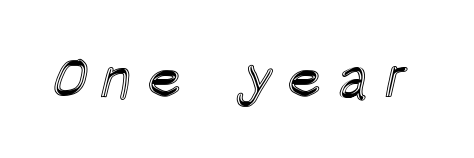
Only glyphs here, with clear space below each row. The letterforms stand isolated, each surrounded by extra space. Note the varied advance widths — an 'i' is clearly narrower than an 'm'.
